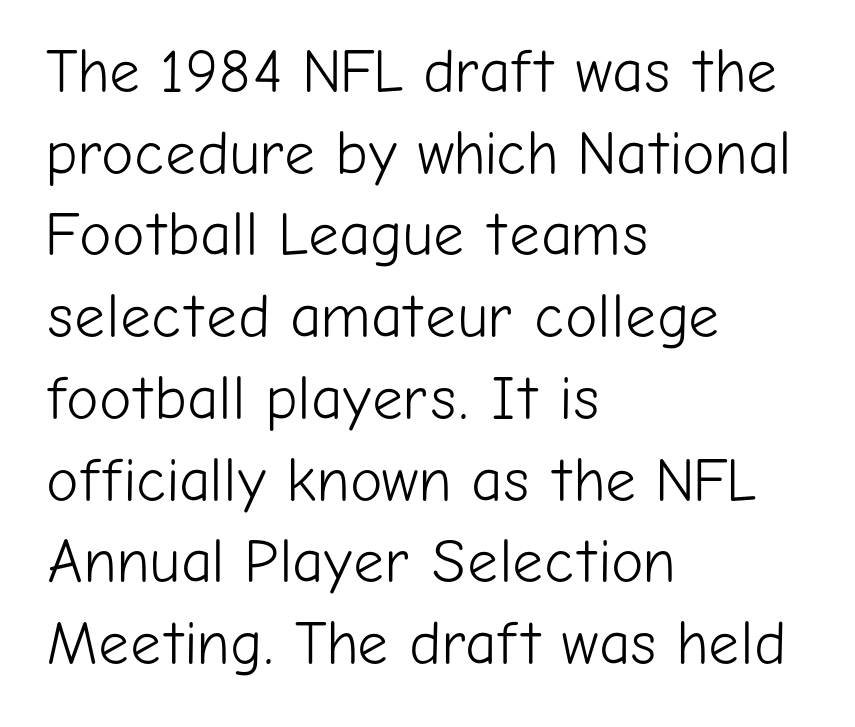
Q: Is the text bold? A: No.
Q: Is the text italic (slanted)? A: No, it is upright.
Q: Is the typeface a serif or a sans-serif typeface? A: Sans-serif.
Q: Is the text underlined? A: No.
Q: How is the paragraph aligned? A: Left-aligned.
Q: Is the spacing between letters normal or unusually wide? A: Normal.
Q: Is the spacing between lines tight, normal or loose? A: Normal.
Q: Width (condensed, normal, or wide)? A: Normal.
Q: Stroke contrast? A: Low.
Q: x-height? A: Medium.
Q: Monospaced? A: No.
